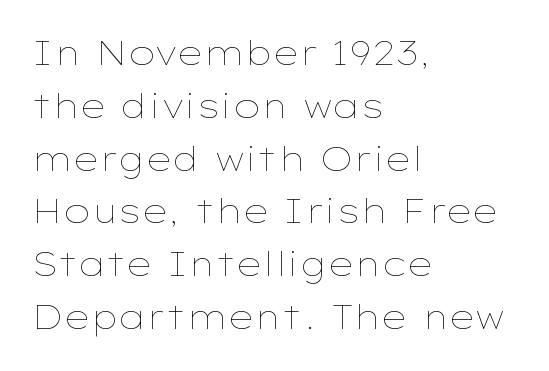
Q: Is the text bold? A: No.
Q: Is the text italic (slanted)? A: No, it is upright.
Q: Is the text underlined? A: No.
Q: How is the paragraph aligned? A: Left-aligned.
Q: Is the spacing between letters normal or unusually wide? A: Normal.
Q: Is the spacing between lines tight, normal or loose? A: Normal.
Q: Width (condensed, normal, or wide)? A: Wide.
Q: Stroke contrast? A: Low.
Q: x-height? A: Medium.
Q: Monospaced? A: No.
